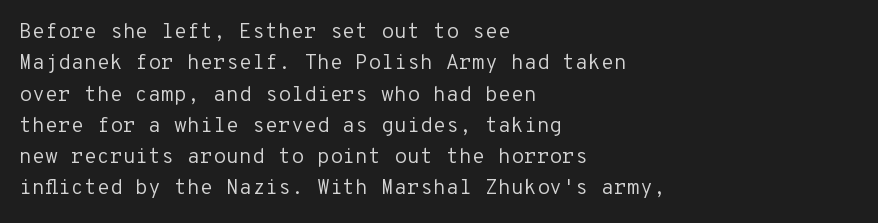
Ordinary non-slanted type is in use. Honestly, the row spacing looks completely unremarkable. These lines keep a tight, regular rhythm from letter to letter. These lines stack with their left ends in a neat column.
